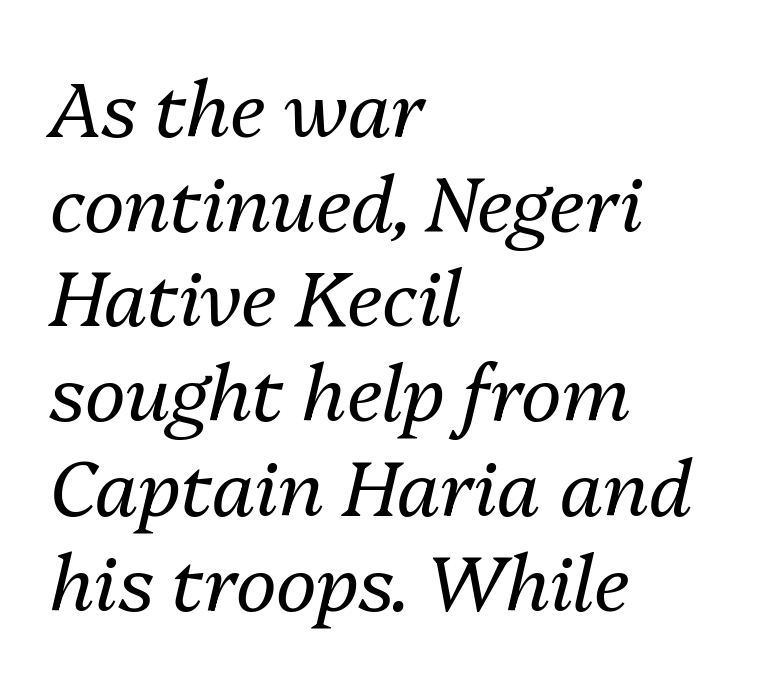
Q: Is the text bold? A: No.
Q: Is the text italic (slanted)? A: Yes, it leans right by about 13 degrees.
Q: Is the text underlined? A: No.
Q: How is the paragraph aligned? A: Left-aligned.
Q: Is the spacing between letters normal or unusually wide? A: Normal.
Q: Width (condensed, normal, or wide)? A: Normal.
Q: Stroke contrast? A: Medium.
Q: x-height? A: Medium.
Q: Monospaced? A: No.
